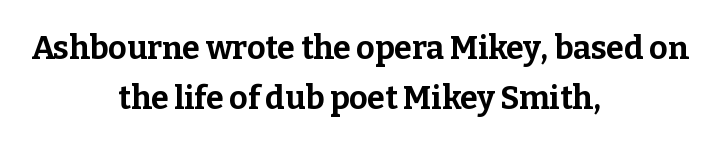
{"serif": "yes", "italic": "no", "bold": "yes", "weight": "bold", "width": "normal", "stroke_contrast": "low", "x_height": "medium", "monospaced": "no", "underline": "no", "align": "center", "line_spacing": "normal", "line_spacing_ratio": 1.56, "letter_spacing": "normal", "letter_spacing_em": 0.0, "glyph_px": 32}
